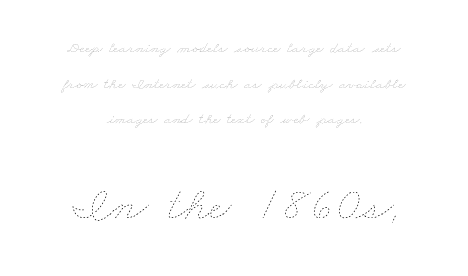
Q: Is the text bold? A: No.
Q: Is the text underlined? A: No.
Q: How is the paragraph aligned? A: Centered.
Q: Is the spacing between letters normal or unusually wide? A: Normal.
Q: Is the spacing between lines tight, normal or loose? A: Loose.
Q: Which block of text is set in a larger size, the first (top) or the second (bottom)? A: The second (bottom) one.
Q: Width (condensed, normal, or wide)? A: Wide.
Q: Stroke contrast? A: Low.
Q: x-height? A: Small.
Q: Monospaced? A: No.
